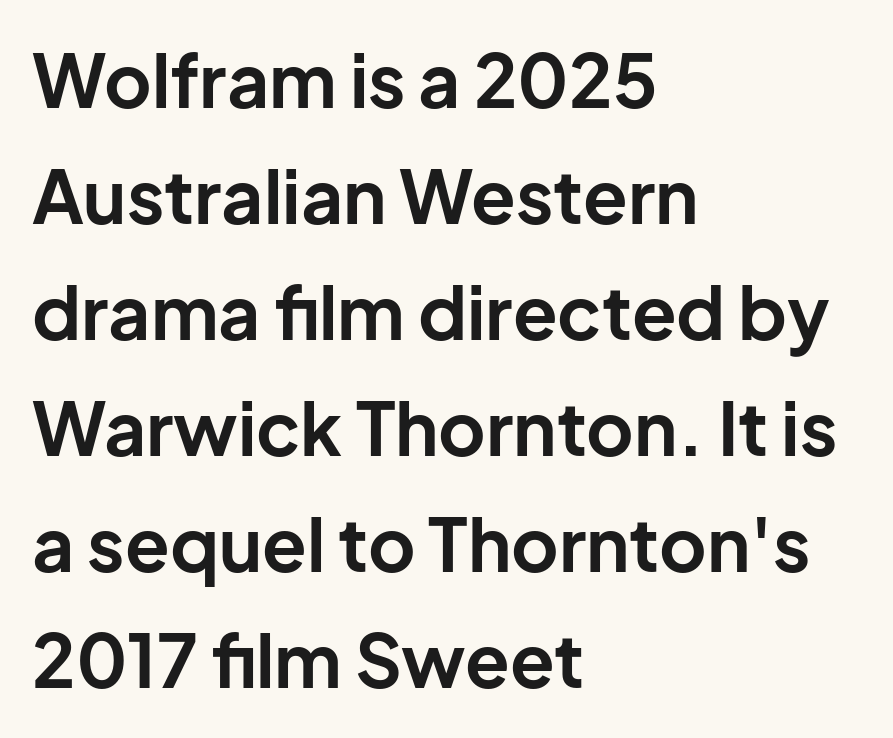
When letters stand straight like this, we call the style roman or upright. Strokes here are thick enough to call this a true bold. Line starts are locked; line ends wander. Whoever set this chose a conventional vertical rhythm. How are the letters spaced? Ordinarily, with no added tracking.
